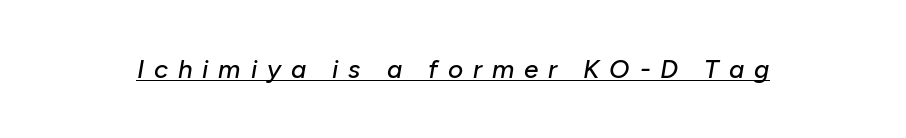
{"italic": "yes", "lean": "right", "slant_degrees": 10, "underline": "yes", "letter_spacing": "wide", "letter_spacing_em": 0.38, "glyph_px": 26}
